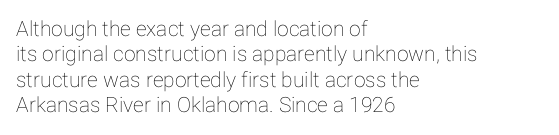
Q: Is the text italic (slanted)? A: No, it is upright.
Q: Is the text underlined? A: No.
Q: How is the paragraph aligned? A: Left-aligned.
Q: Is the spacing between letters normal or unusually wide? A: Normal.
